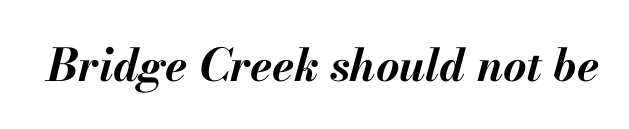
The image shows 45 px bold type, italic (leaning right); set normal letter spacing, not underlined; medium stroke contrast and a small x-height.
